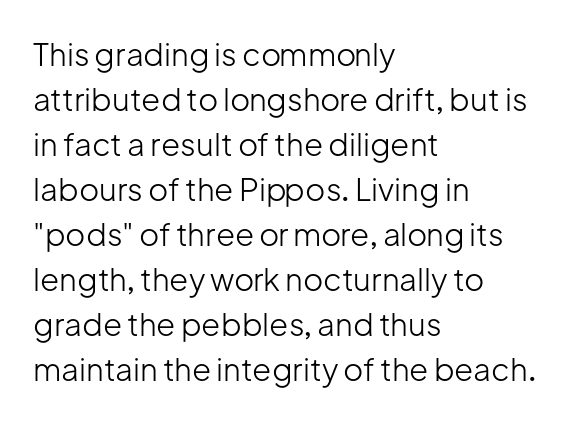
The image shows 31 px light sans-serif type, upright; set left-aligned, normal line spacing (1.45x), normal letter spacing, not underlined; low stroke contrast and a medium x-height.
